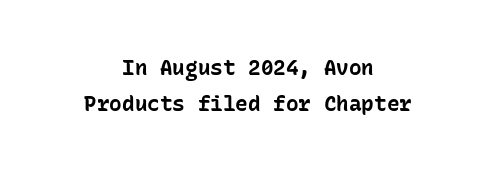
The words here are not underlined. Upright lettering throughout. The letterforms sit shoulder to shoulder at normal distance. These lines are centered, leaving both edges ragged. The rendering uses a bold face; every stroke is thick and dark.
